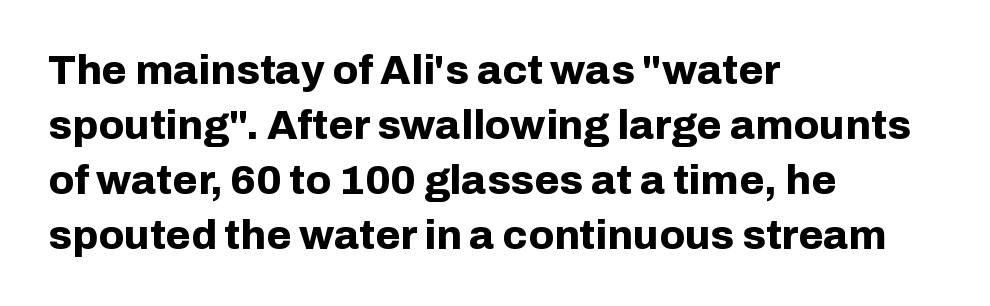
The image shows 41 px bold sans-serif type, upright; set left-aligned, normal line spacing (1.34x), normal letter spacing, not underlined; low stroke contrast and a medium x-height.
